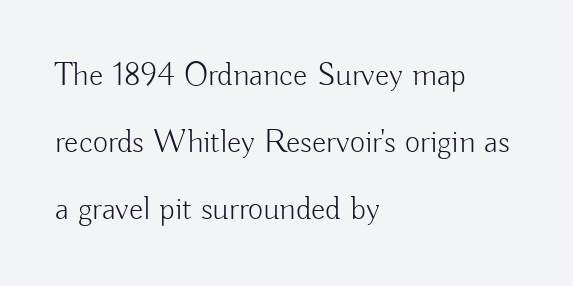
Q: Is the text bold? A: No.
Q: Is the text italic (slanted)? A: No, it is upright.
Q: Is the typeface a serif or a sans-serif typeface? A: Sans-serif.
Q: Is the text underlined? A: No.
Q: How is the paragraph aligned? A: Left-aligned.
Q: Is the spacing between letters normal or unusually wide? A: Normal.
Q: Is the spacing between lines tight, normal or loose? A: Loose.
Q: Width (condensed, normal, or wide)? A: Normal.
Q: Stroke contrast? A: Low.
Q: x-height? A: Small.
Q: Monospaced? A: No.
